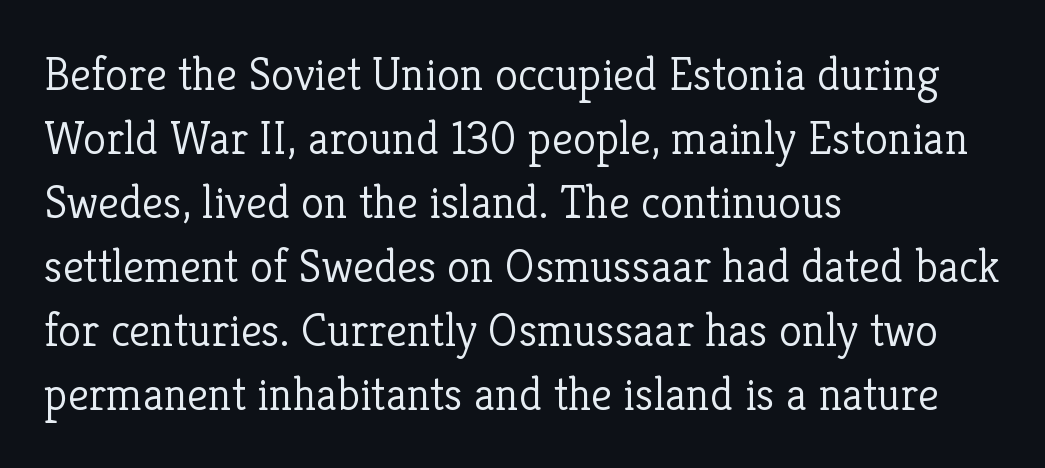
Q: Is the text bold? A: No.
Q: Is the text italic (slanted)? A: No, it is upright.
Q: Is the typeface a serif or a sans-serif typeface? A: Serif.
Q: Is the text underlined? A: No.
Q: How is the paragraph aligned? A: Left-aligned.
Q: Is the spacing between letters normal or unusually wide? A: Normal.
Q: Is the spacing between lines tight, normal or loose? A: Normal.
Q: Width (condensed, normal, or wide)? A: Normal.
Q: Stroke contrast? A: Low.
Q: x-height? A: Medium.
Q: Monospaced? A: No.
